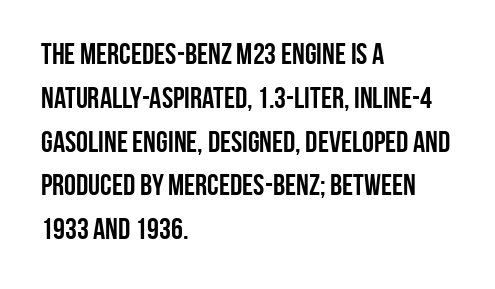
Q: Is the text bold? A: Yes.
Q: Is the text italic (slanted)? A: No, it is upright.
Q: Is the typeface a serif or a sans-serif typeface? A: Sans-serif.
Q: Is the text underlined? A: No.
Q: How is the paragraph aligned? A: Left-aligned.
Q: Is the spacing between letters normal or unusually wide? A: Normal.
Q: Is the spacing between lines tight, normal or loose? A: Normal.
Q: Width (condensed, normal, or wide)? A: Condensed.
Q: Stroke contrast? A: Low.
Q: x-height? A: Large.
Q: Monospaced? A: No.
